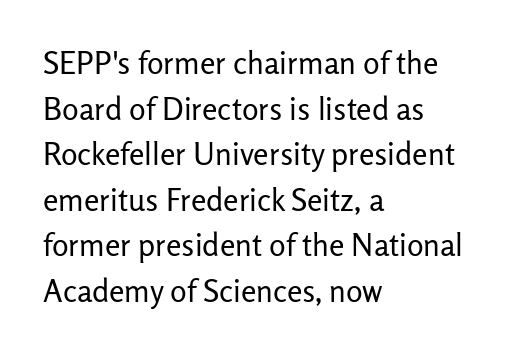
The lines sit at an ordinary, default distance from one another. Typographically, this falls in the sans-serif category. On a weight scale, this lands at 450 or below. Glyph-to-glyph distance matches everyday printed text. Beneath every word, the page is bare. Varying glyph widths throughout — classic text-font behaviour.
